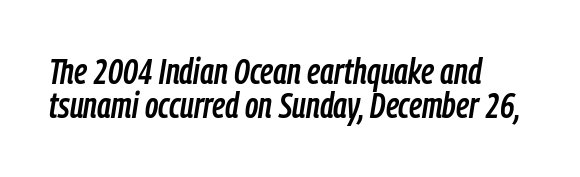
Q: Is the text italic (slanted)? A: Yes, it leans right by about 9 degrees.
Q: Is the text underlined? A: No.
Q: How is the paragraph aligned? A: Left-aligned.
Q: Is the spacing between letters normal or unusually wide? A: Normal.
Q: Is the spacing between lines tight, normal or loose? A: Tight.
Q: Width (condensed, normal, or wide)? A: Condensed.
Q: Stroke contrast? A: Low.
Q: x-height? A: Medium.
Q: Monospaced? A: No.
